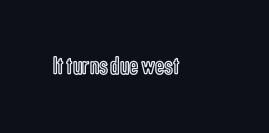
The image shows 26 px text type, upright; set normal letter spacing, not underlined.
